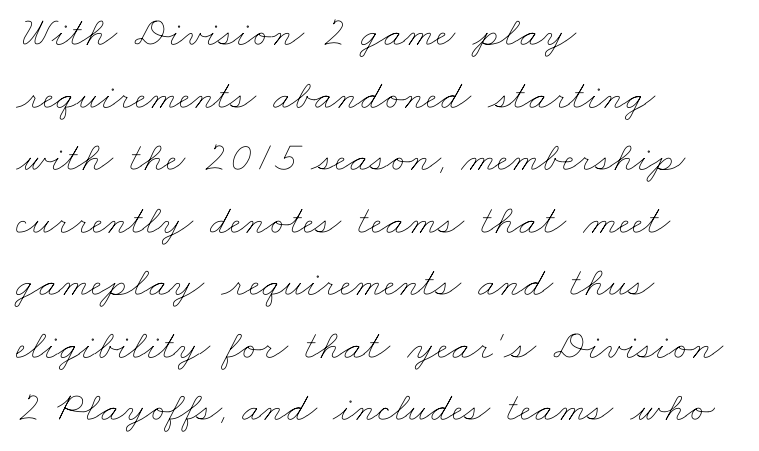
The image shows 42 px thin, wide type; set left-aligned, normal line spacing (1.49x), normal letter spacing, not underlined; low stroke contrast and a small x-height.
